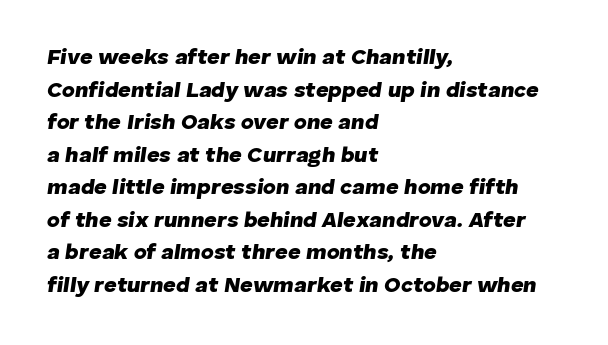
The image shows 22 px bold type, italic (leaning right); set left-aligned, normal line spacing (1.48x), normal letter spacing, not underlined.
